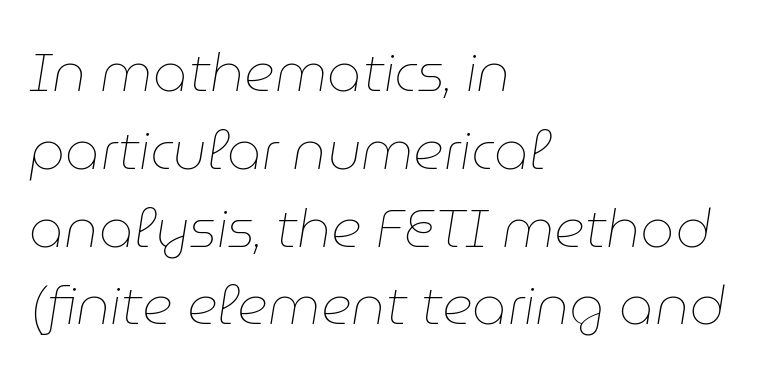
Each new line begins a customary step beneath the previous one. A light-to-regular cut is what we see here. Tracking value appears to be zero — textbook default spacing. The glyphs look as if they've been sheared to an angle. Visually the block forms a straight wall on the left and a jagged coastline on the right.
